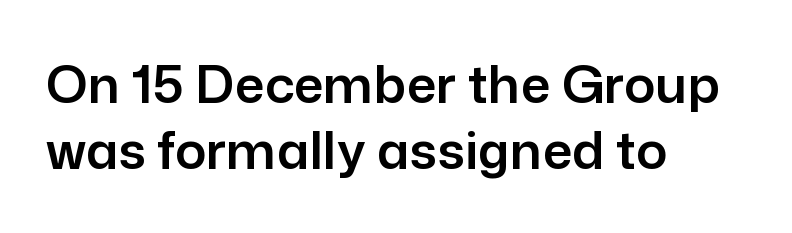
{"serif": "no", "italic": "no", "width": "normal", "stroke_contrast": "low", "x_height": "medium", "monospaced": "no", "underline": "no", "align": "left", "line_spacing": "normal", "line_spacing_ratio": 1.27, "letter_spacing": "normal", "letter_spacing_em": 0.0, "glyph_px": 52}
